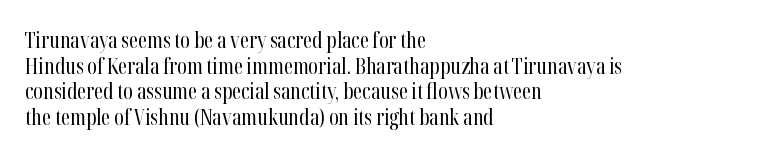
{"italic": "no", "bold": "no", "underline": "no", "align": "left", "line_spacing_ratio": 1.22, "letter_spacing": "normal", "letter_spacing_em": 0.0, "glyph_px": 21}
